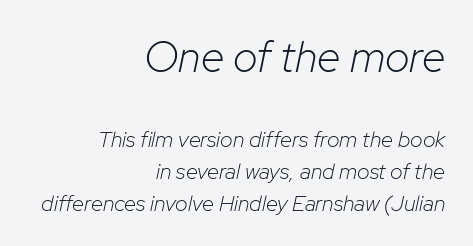
Q: Is the text bold? A: No.
Q: Is the text italic (slanted)? A: Yes, it leans right by about 12 degrees.
Q: Is the text underlined? A: No.
Q: How is the paragraph aligned? A: Right-aligned.
Q: Is the spacing between letters normal or unusually wide? A: Normal.
Q: Is the spacing between lines tight, normal or loose? A: Normal.
Q: Which block of text is set in a larger size, the first (top) or the second (bottom)? A: The first (top) one.
Q: Width (condensed, normal, or wide)? A: Normal.
Q: Stroke contrast? A: Low.
Q: x-height? A: Medium.
Q: Monospaced? A: No.
